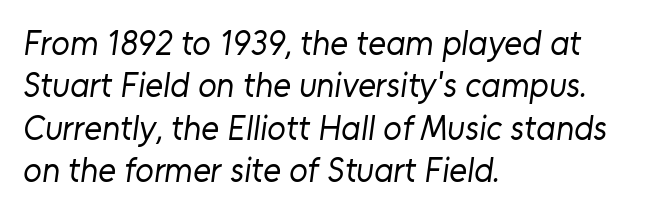
The letters advance in unequal steps, a hallmark of proportional type. Heaviness? Minimal to ordinary, like unemphasized prose. This sample keeps an unexceptional amount of space between lines. The rendering keeps characters at their native spacing. Check under the words: just untouched page.
